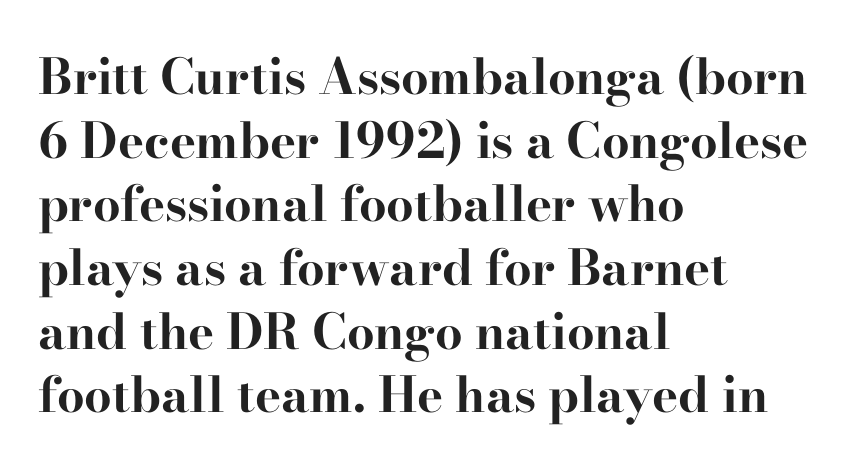
The image shows 49 px bold, wide serif type, upright; set left-aligned, normal line spacing (1.3x), normal letter spacing, not underlined; high stroke contrast and a small x-height.
